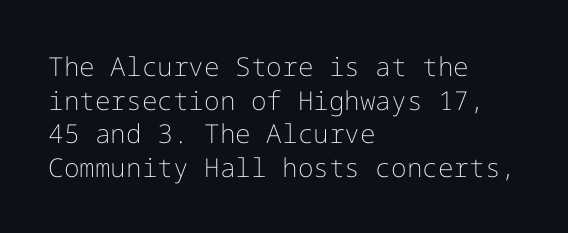
Q: Is the text bold? A: No.
Q: Is the text italic (slanted)? A: No, it is upright.
Q: Is the text underlined? A: No.
Q: How is the paragraph aligned? A: Left-aligned.
Q: Is the spacing between letters normal or unusually wide? A: Normal.
Q: Is the spacing between lines tight, normal or loose? A: Normal.
